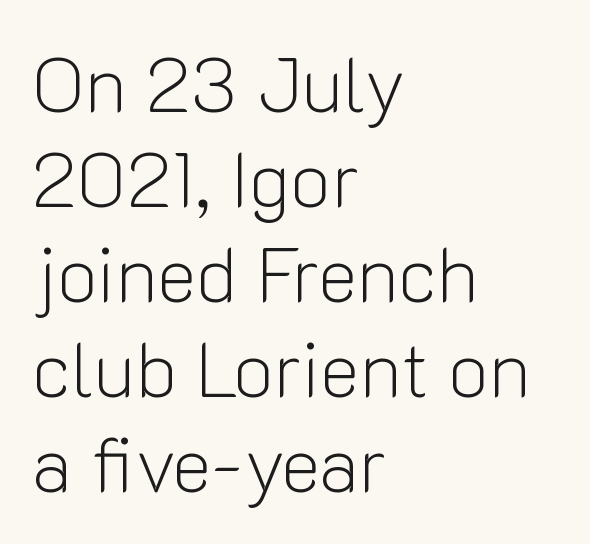
{"serif": "no", "italic": "no", "bold": "no", "weight": "light", "width": "normal", "stroke_contrast": "low", "x_height": "medium", "monospaced": "no", "underline": "no", "align": "left", "line_spacing": "normal", "line_spacing_ratio": 1.25, "letter_spacing": "normal", "letter_spacing_em": 0.0, "glyph_px": 76}
